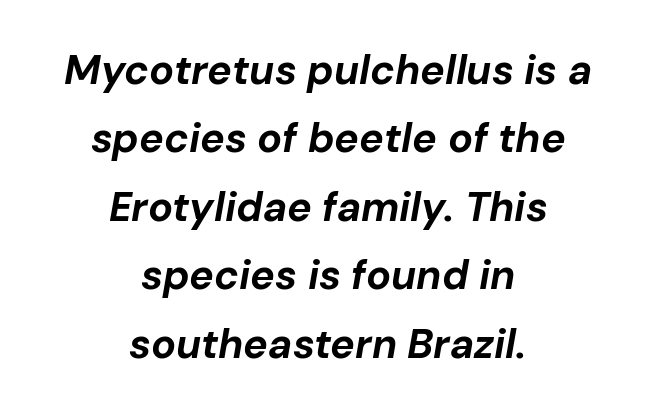
Q: Is the text bold? A: Yes.
Q: Is the text italic (slanted)? A: Yes, it leans right by about 10 degrees.
Q: Is the text underlined? A: No.
Q: How is the paragraph aligned? A: Centered.
Q: Is the spacing between letters normal or unusually wide? A: Normal.
Q: Is the spacing between lines tight, normal or loose? A: Normal.
Q: Width (condensed, normal, or wide)? A: Normal.
Q: Stroke contrast? A: Low.
Q: x-height? A: Medium.
Q: Monospaced? A: No.
